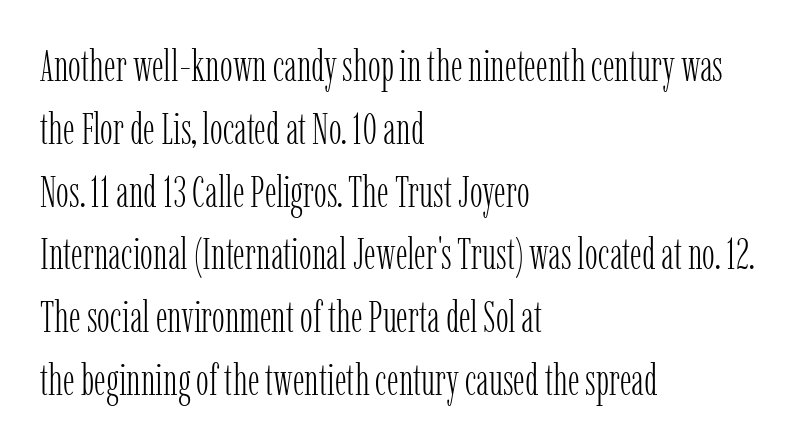
The image shows 43 px light, condensed serif type, upright; set left-aligned, normal line spacing (1.46x), normal letter spacing, not underlined; low stroke contrast and a medium x-height.
